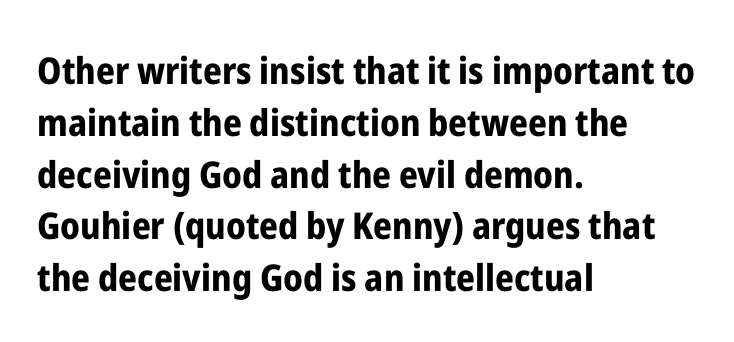
The font's upright variant was chosen for this text. How would I describe the line gaps? Plain and ordinary. A typesetter would call this proportional, since set widths differ per character. Observe the absence of serifs on each vertical stroke in this sample. Set as a true bold cut, around the 700 mark. Compared with typical body copy, the letter spacing here is the same.
